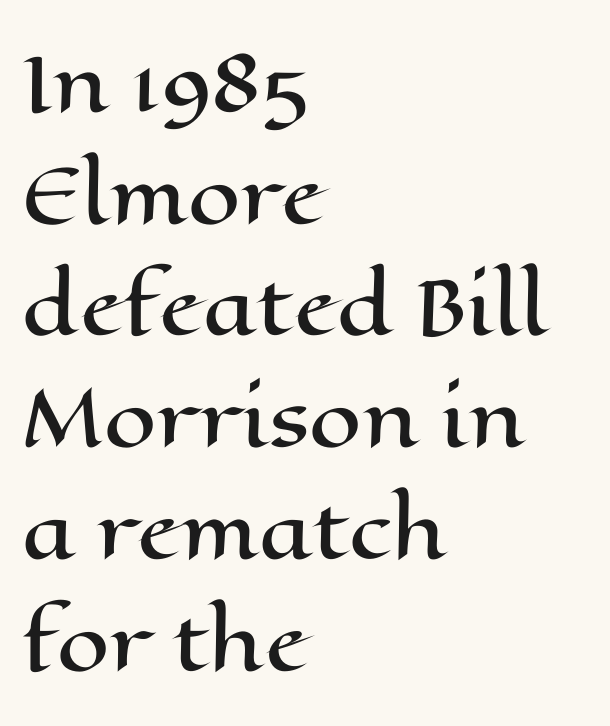
{"italic": "no", "width": "wide", "stroke_contrast": "high", "x_height": "medium", "monospaced": "no", "underline": "no", "align": "left", "line_spacing": "normal", "line_spacing_ratio": 1.49, "letter_spacing": "normal", "letter_spacing_em": 0.0, "glyph_px": 75}
